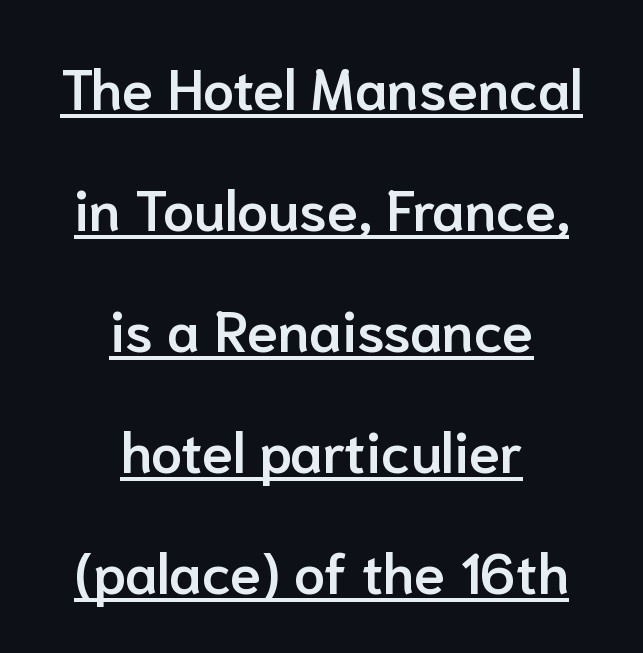
The image shows 56 px semibold sans-serif type, upright; set centered, loose line spacing (2.16x), normal letter spacing, underlined; low stroke contrast and a medium x-height.
